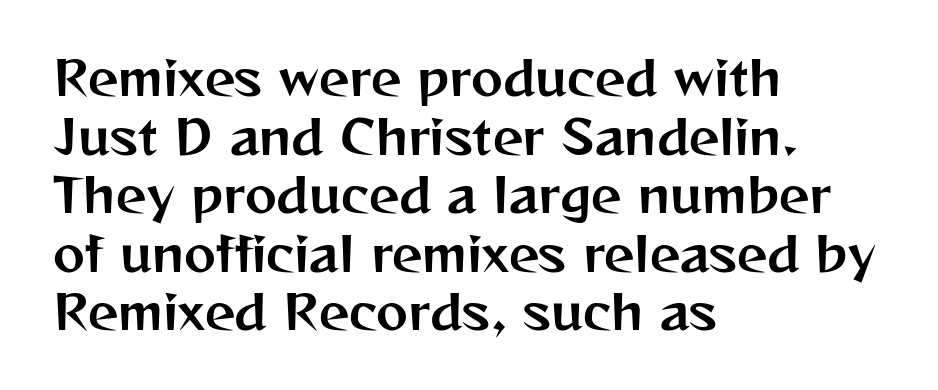
The image shows 48 px sans-serif type, upright; set left-aligned, line spacing 1.22x, normal letter spacing, not underlined; medium stroke contrast and a medium x-height.
